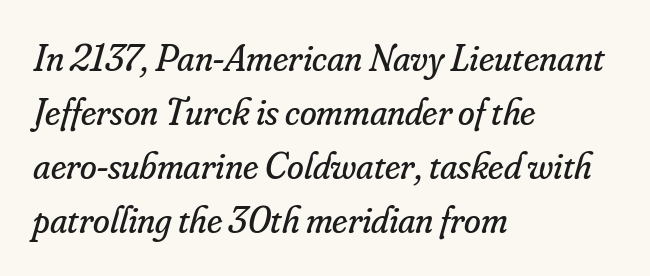
{"serif": "yes", "italic": "yes", "lean": "right", "slant_degrees": 16, "bold": "no", "weight": "regular", "width": "normal", "stroke_contrast": "low", "x_height": "small", "monospaced": "no", "underline": "no", "align": "left", "line_spacing": "normal", "line_spacing_ratio": 1.42, "letter_spacing": "normal", "letter_spacing_em": 0.0, "glyph_px": 38}
